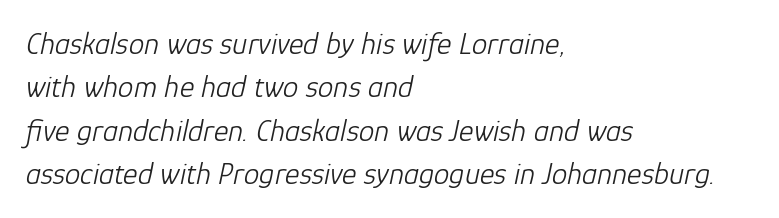
The image shows 31 px light type, italic (leaning right); set left-aligned, normal line spacing (1.4x), normal letter spacing, not underlined; low stroke contrast and a medium x-height.
